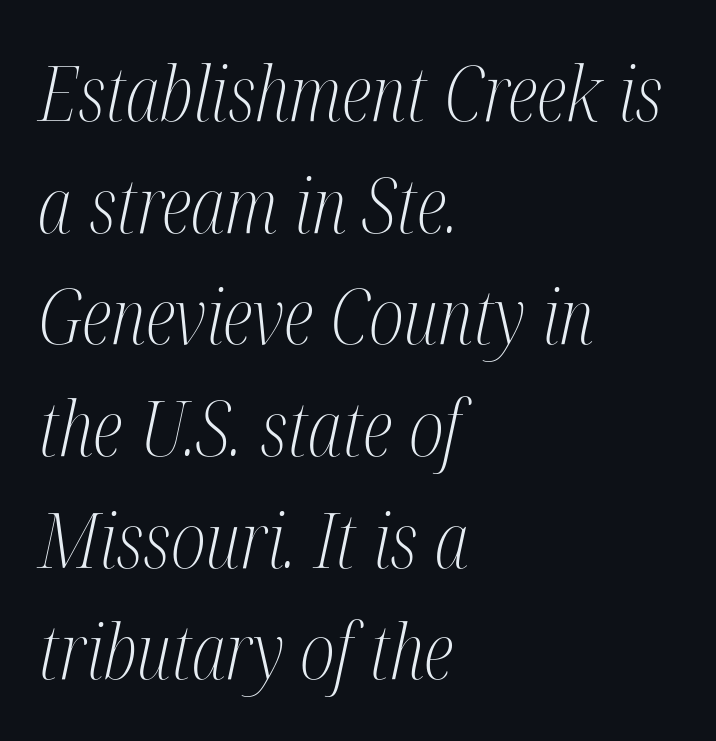
The image shows 77 px light, condensed serif type, italic (leaning right); set left-aligned, normal line spacing (1.45x), normal letter spacing, not underlined; medium stroke contrast and a medium x-height.
